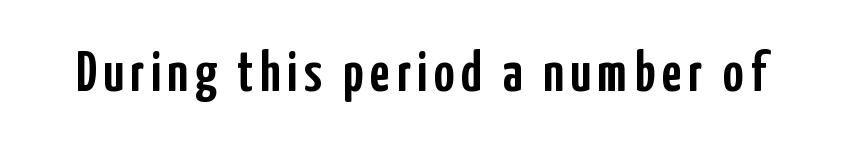
Q: Is the text italic (slanted)? A: No, it is upright.
Q: Is the typeface a serif or a sans-serif typeface? A: Sans-serif.
Q: Is the text underlined? A: No.
Q: Width (condensed, normal, or wide)? A: Condensed.
Q: Stroke contrast? A: Low.
Q: x-height? A: Medium.
Q: Monospaced? A: No.
